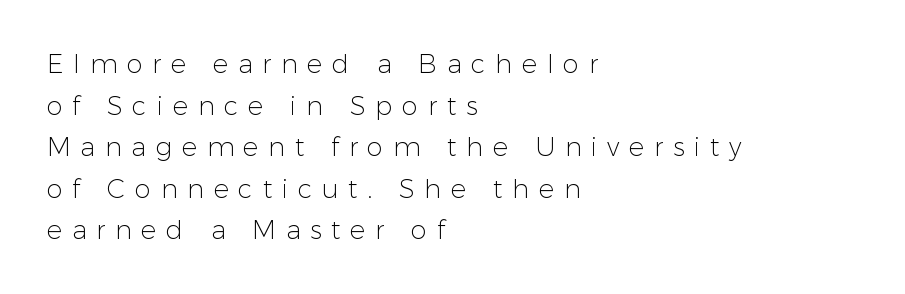
{"italic": "no", "bold": "no", "underline": "no", "align": "left", "line_spacing": "normal", "line_spacing_ratio": 1.6, "letter_spacing": "wide", "letter_spacing_em": 0.37, "glyph_px": 26}
